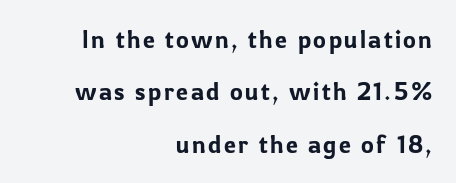
{"italic": "no", "underline": "no", "align": "right", "line_spacing": "loose", "line_spacing_ratio": 2.18, "glyph_px": 24}
